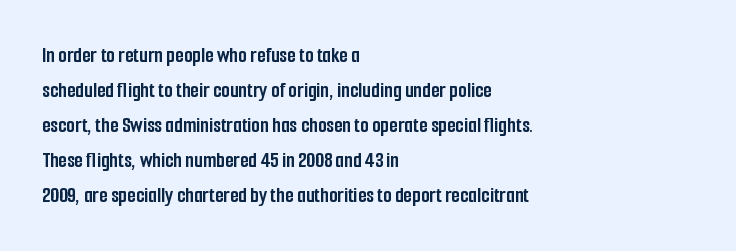
Horizontal bands of white between lines are of average thickness. The rendering keeps characters at their native spacing. Line beginnings align vertically; line endings do not. The font is running at its bold setting. No italicization has been applied; the sample stays upright.
